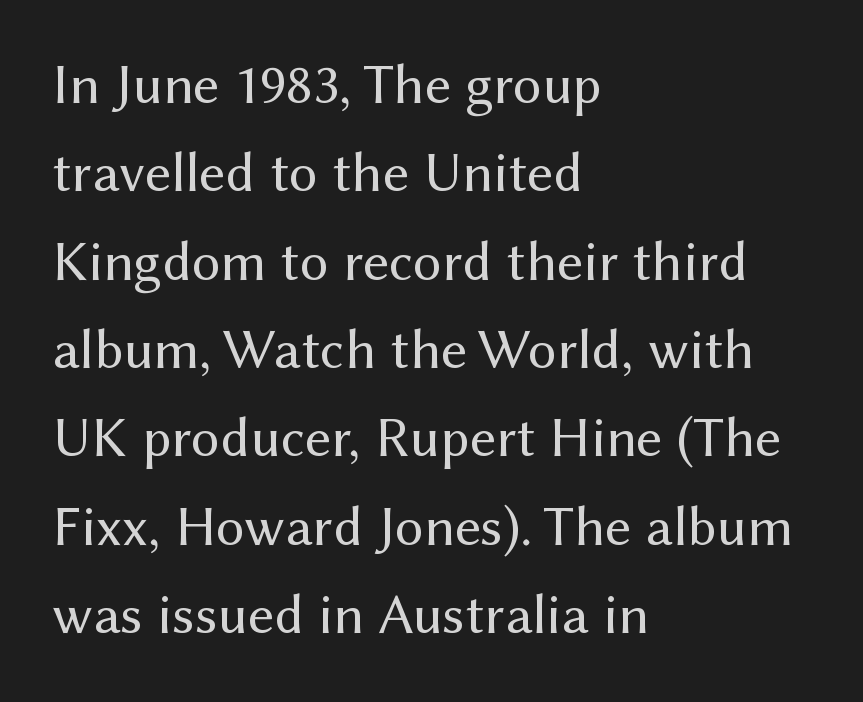
Regular leading. Classification — sans serif. The face used here is proportionally spaced, like ordinary book or web type. Italic: no, the glyphs are upright roman.
